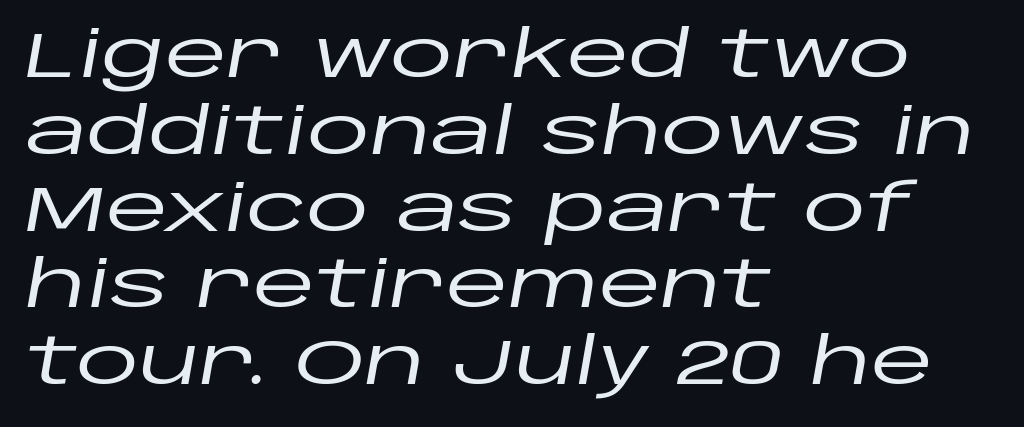
{"italic": "yes", "lean": "right", "slant_degrees": 10, "width": "wide", "stroke_contrast": "low", "x_height": "large", "monospaced": "no", "underline": "no", "align": "left", "line_spacing_ratio": 1.2, "letter_spacing": "normal", "letter_spacing_em": 0.0, "glyph_px": 64}
